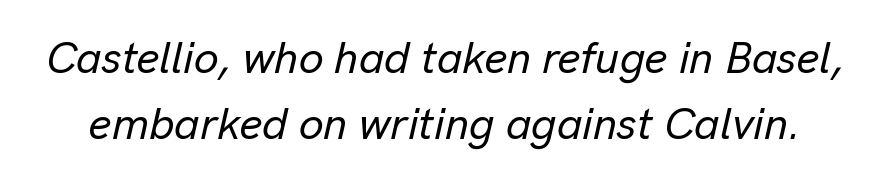
{"italic": "yes", "lean": "right", "slant_degrees": 13, "width": "normal", "stroke_contrast": "low", "x_height": "medium", "monospaced": "no", "underline": "no", "line_spacing": "normal", "line_spacing_ratio": 1.5, "letter_spacing": "normal", "letter_spacing_em": 0.0, "glyph_px": 44}
